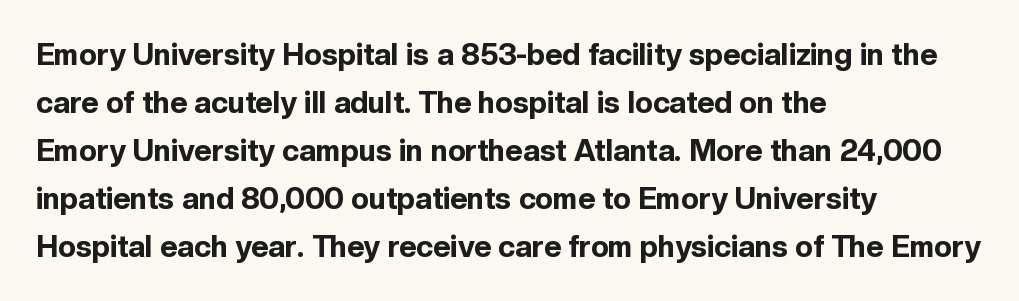
Q: Is the text bold? A: Yes.
Q: Is the text italic (slanted)? A: No, it is upright.
Q: Is the typeface a serif or a sans-serif typeface? A: Sans-serif.
Q: Is the text underlined? A: No.
Q: How is the paragraph aligned? A: Left-aligned.
Q: Is the spacing between letters normal or unusually wide? A: Normal.
Q: Is the spacing between lines tight, normal or loose? A: Normal.
Q: Width (condensed, normal, or wide)? A: Normal.
Q: x-height? A: Medium.
Q: Monospaced? A: No.
